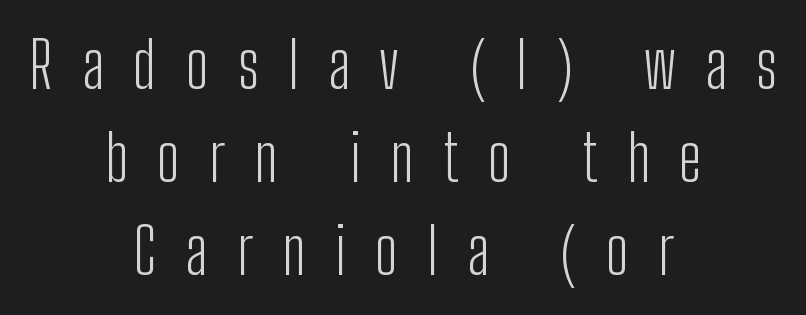
The image shows 64 px light, condensed sans-serif type, upright; set centered, normal line spacing (1.45x), unusually wide letter spacing (+0.46 em), not underlined; low stroke contrast and a medium x-height.
